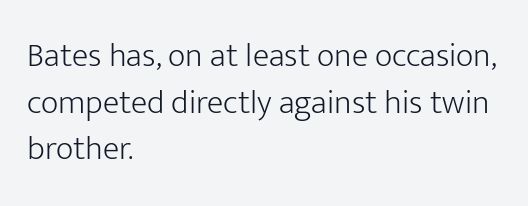
The image shows 34 px light sans-serif type, upright; set left-aligned, normal line spacing (1.37x), normal letter spacing, not underlined; low stroke contrast and a medium x-height.
